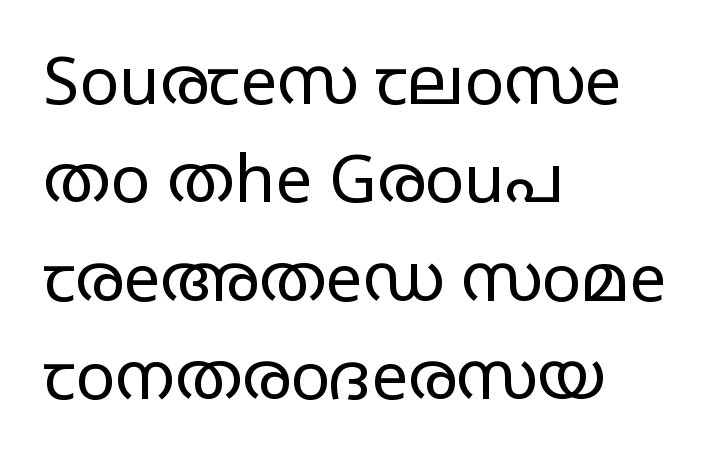
{"serif": "no", "italic": "no", "bold": "no", "weight": "regular", "width": "wide", "stroke_contrast": "low", "x_height": "large", "monospaced": "no", "underline": "no", "align": "left", "line_spacing": "normal", "line_spacing_ratio": 1.49, "letter_spacing": "normal", "letter_spacing_em": 0.0, "glyph_px": 66}
